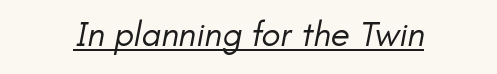
Q: Is the text bold? A: No.
Q: Is the typeface a serif or a sans-serif typeface? A: Sans-serif.
Q: Is the text underlined? A: Yes.
Q: Is the spacing between letters normal or unusually wide? A: Normal.
Q: Width (condensed, normal, or wide)? A: Normal.
Q: Stroke contrast? A: Low.
Q: x-height? A: Small.
Q: Monospaced? A: No.
